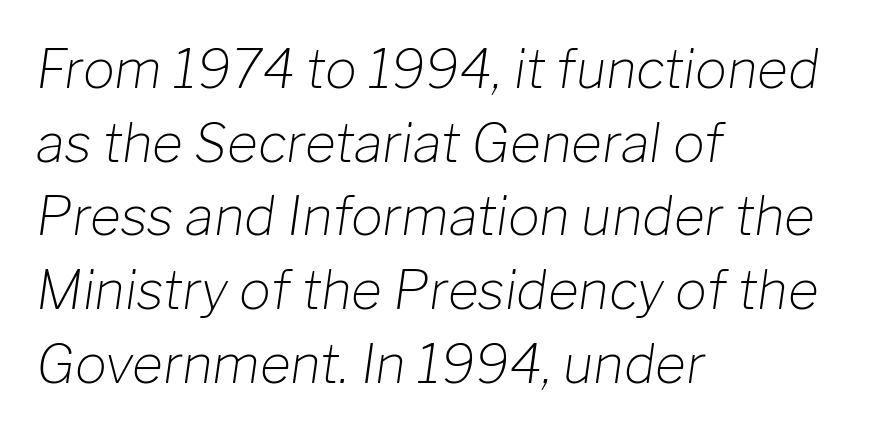
Q: Is the text bold? A: No.
Q: Is the text italic (slanted)? A: Yes, it leans right by about 8 degrees.
Q: Is the text underlined? A: No.
Q: How is the paragraph aligned? A: Left-aligned.
Q: Is the spacing between letters normal or unusually wide? A: Normal.
Q: Is the spacing between lines tight, normal or loose? A: Normal.
Q: Width (condensed, normal, or wide)? A: Normal.
Q: Stroke contrast? A: Low.
Q: x-height? A: Medium.
Q: Monospaced? A: No.
